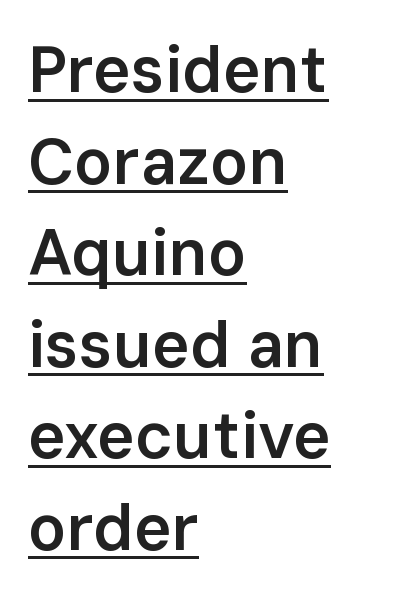
The image shows 64 px semibold sans-serif type, upright; set left-aligned, normal line spacing (1.43x), normal letter spacing, underlined; low stroke contrast and a medium x-height.
